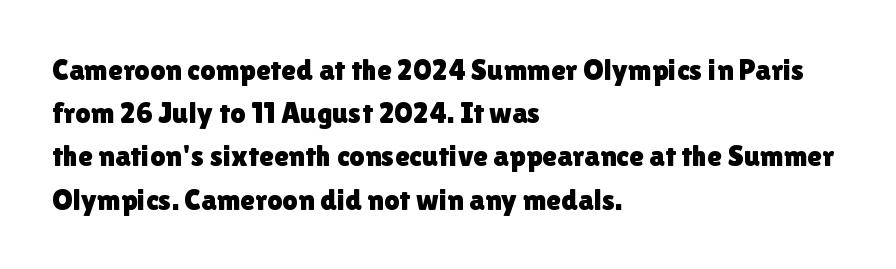
The type is set solid horizontally, with unmodified tracking. Posture: straight, roman, zero tilt. The block of text has a typical density, with ordinary space between rows. Horizontally, the lines are justified to the leading edge only. Each letter's strokes conclude bluntly, with no projecting serifs. Has an underline been added? It has not.
